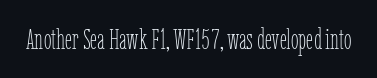
These lines were composed using upright roman letters. Weight: not bold — regular or lighter. Glyph-to-glyph distance matches everyday printed text. The face used here is proportionally spaced, like ordinary book or web type. A bare baseline throughout the passage.
